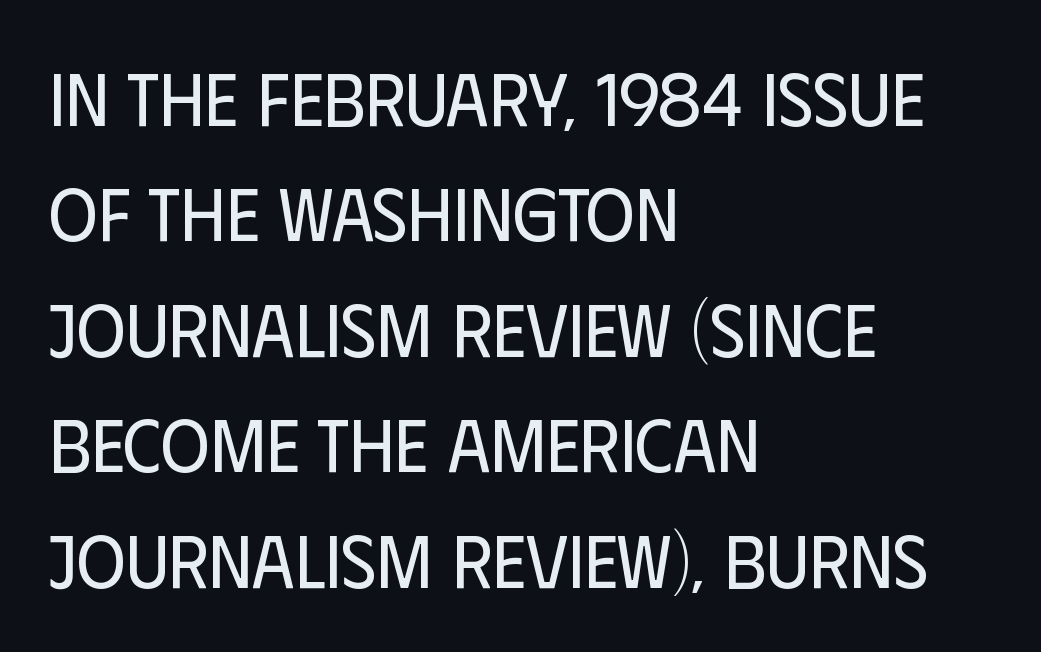
Q: Is the text bold? A: No.
Q: Is the text italic (slanted)? A: No, it is upright.
Q: Is the typeface a serif or a sans-serif typeface? A: Sans-serif.
Q: Is the text underlined? A: No.
Q: How is the paragraph aligned? A: Left-aligned.
Q: Is the spacing between letters normal or unusually wide? A: Normal.
Q: Is the spacing between lines tight, normal or loose? A: Normal.
Q: Width (condensed, normal, or wide)? A: Condensed.
Q: Stroke contrast? A: Low.
Q: x-height? A: Large.
Q: Monospaced? A: No.
